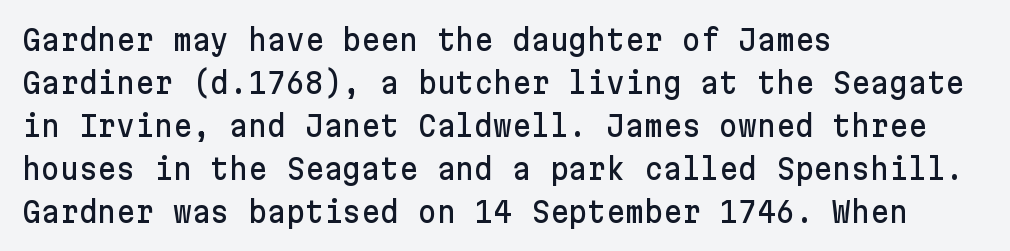
{"serif": "no", "italic": "no", "width": "normal", "stroke_contrast": "low", "x_height": "medium", "underline": "no", "align": "left", "line_spacing": "normal", "line_spacing_ratio": 1.48, "letter_spacing": "normal", "letter_spacing_em": 0.0, "glyph_px": 29}
